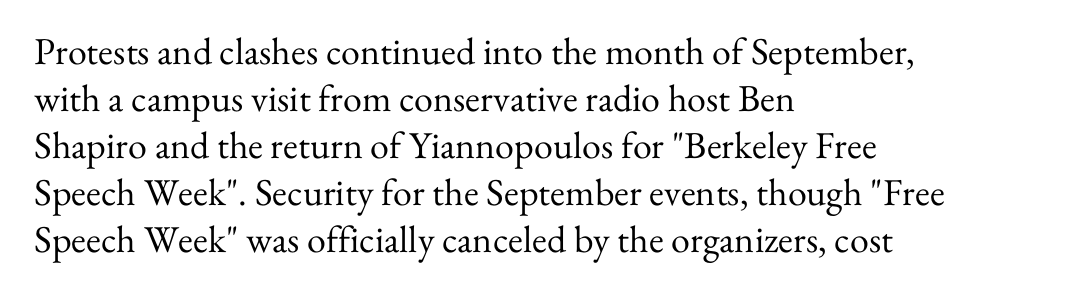
Letter spacing: default. Upright lettering throughout. This rendering employs a face with finishing strokes, i.e., a serif. Glance below the letters and you will spot only blank space. The paragraph shown leans on its left margin.
